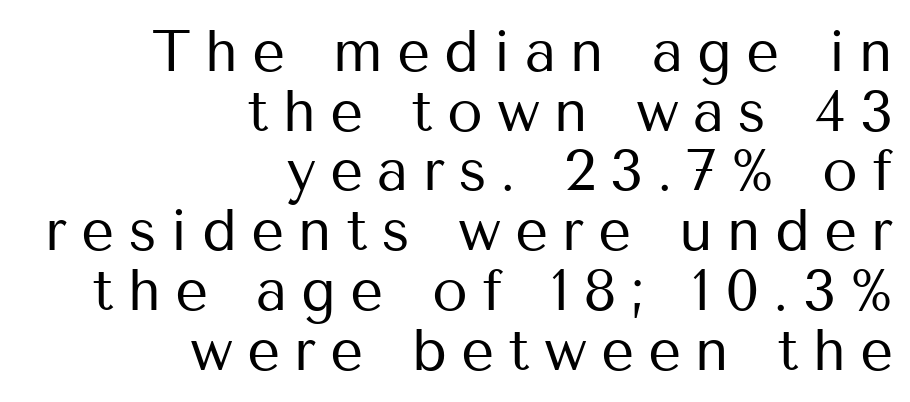
Q: Is the text bold? A: No.
Q: Is the text italic (slanted)? A: No, it is upright.
Q: Is the typeface a serif or a sans-serif typeface? A: Sans-serif.
Q: Is the text underlined? A: No.
Q: How is the paragraph aligned? A: Right-aligned.
Q: Is the spacing between letters normal or unusually wide? A: Unusually wide.
Q: Is the spacing between lines tight, normal or loose? A: Tight.
Q: Width (condensed, normal, or wide)? A: Normal.
Q: Stroke contrast? A: Medium.
Q: x-height? A: Medium.
Q: Monospaced? A: No.
